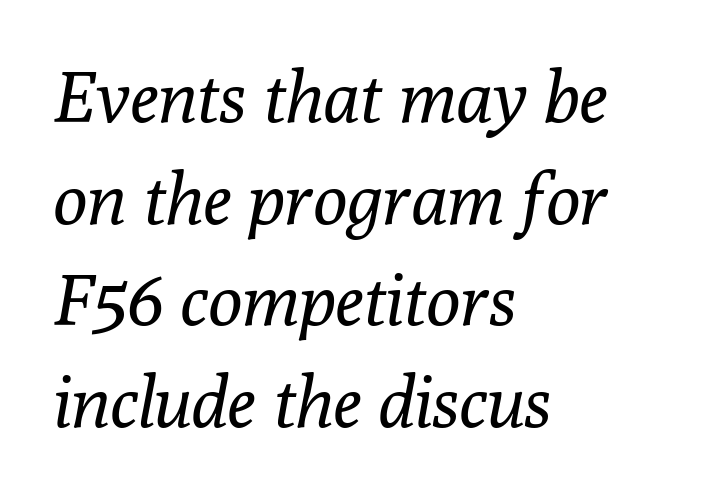
The image shows 71 px regular-weight serif type, italic (leaning right); set left-aligned, normal line spacing (1.43x), normal letter spacing, not underlined; low stroke contrast and a medium x-height.
